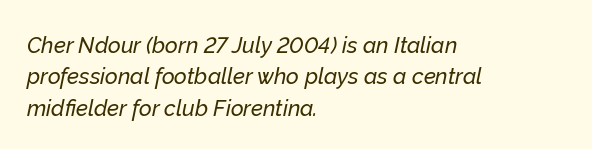
{"italic": "yes", "lean": "right", "slant_degrees": 12, "underline": "no", "align": "left", "line_spacing": "normal", "line_spacing_ratio": 1.43, "letter_spacing": "normal", "letter_spacing_em": 0.0, "glyph_px": 22}
